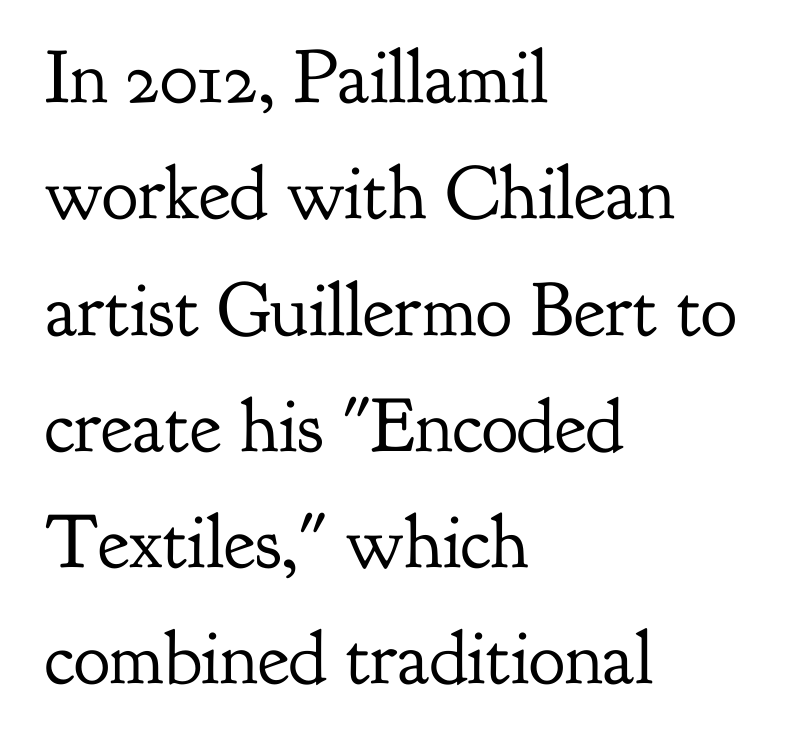
The image shows 76 px regular-weight serif type, upright; set left-aligned, normal line spacing (1.53x), normal letter spacing, not underlined; low stroke contrast and a small x-height.
